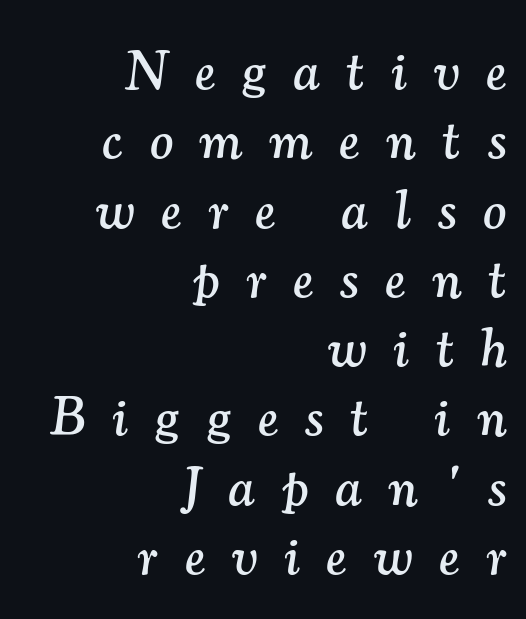
The lettering tilts uniformly, giving the passage an italic look. The glyphs are unaccompanied by any horizontal stroke below them. These lines sit exactly where default settings would place them. The rag falls on the left side of this text block. The designer went with a serif here, giving each stem small feet.
